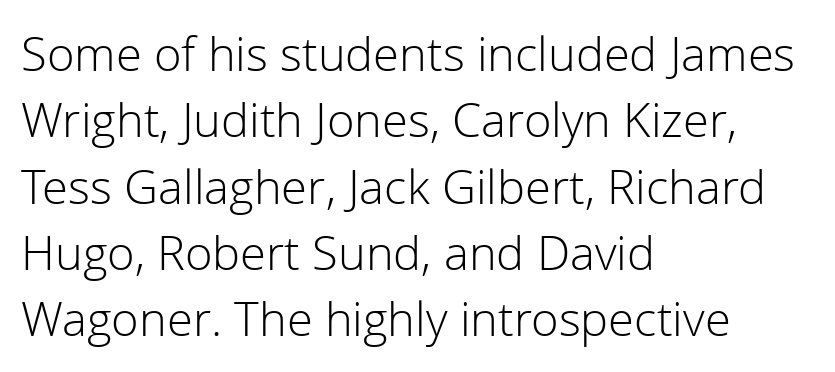
Q: Is the text bold? A: No.
Q: Is the text italic (slanted)? A: No, it is upright.
Q: Is the typeface a serif or a sans-serif typeface? A: Sans-serif.
Q: Is the text underlined? A: No.
Q: How is the paragraph aligned? A: Left-aligned.
Q: Is the spacing between letters normal or unusually wide? A: Normal.
Q: Is the spacing between lines tight, normal or loose? A: Normal.
Q: Width (condensed, normal, or wide)? A: Normal.
Q: Stroke contrast? A: Low.
Q: x-height? A: Medium.
Q: Monospaced? A: No.
